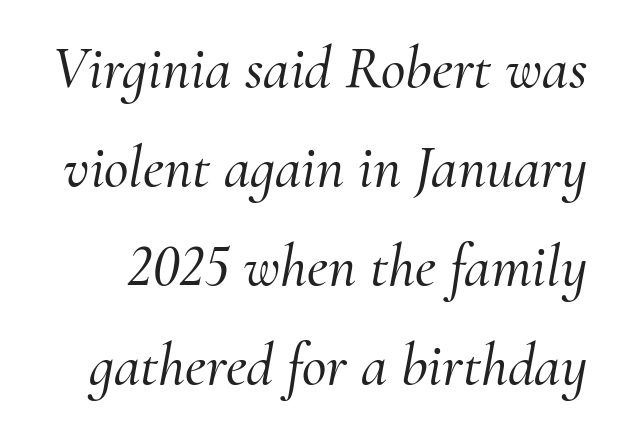
Q: Is the text italic (slanted)? A: Yes, it leans right by about 10 degrees.
Q: Is the typeface a serif or a sans-serif typeface? A: Serif.
Q: Is the text underlined? A: No.
Q: Is the spacing between letters normal or unusually wide? A: Normal.
Q: Is the spacing between lines tight, normal or loose? A: Normal.
Q: Width (condensed, normal, or wide)? A: Normal.
Q: Stroke contrast? A: Medium.
Q: x-height? A: Small.
Q: Monospaced? A: No.
